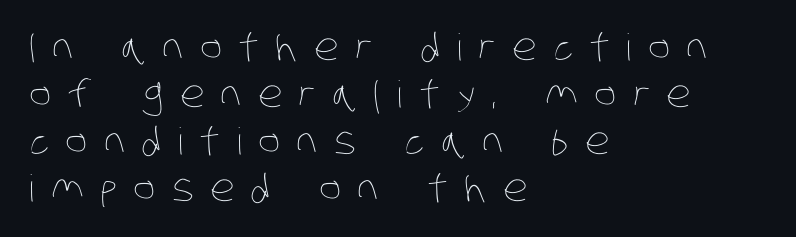
Alignment: flush left. Check under the words: just untouched page. Reading down the column, the eye jumps a familiar distance to each next line. Stems here are at most as thick as an everyday book face. Spacing verdict: proportional, widths tailored to each character.
